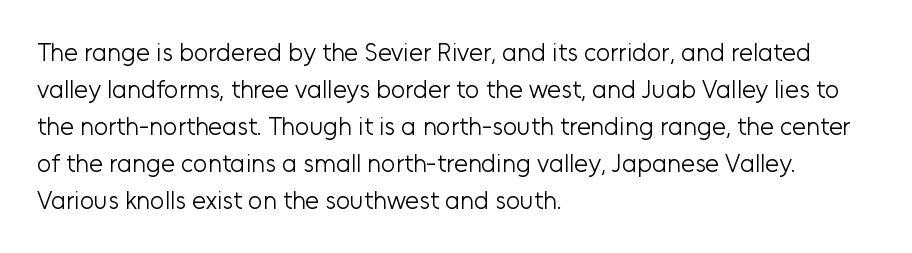
A typesetter would call this leading conventional body-copy spacing. Descender tails drop into unmarked territory. Visually the block forms a straight wall on the left and a jagged coastline on the right. Do the letters lean? They stand straight.
